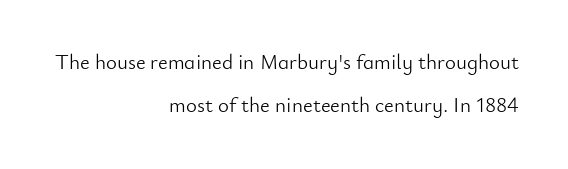
Q: Is the text bold? A: No.
Q: Is the text italic (slanted)? A: No, it is upright.
Q: Is the text underlined? A: No.
Q: How is the paragraph aligned? A: Right-aligned.
Q: Is the spacing between letters normal or unusually wide? A: Normal.
Q: Is the spacing between lines tight, normal or loose? A: Loose.
